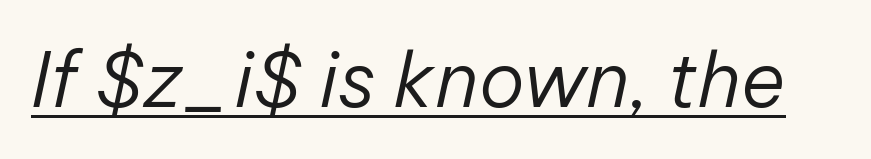
The image shows 76 px regular-weight type, italic (leaning right); set normal letter spacing, underlined; low stroke contrast and a medium x-height.
